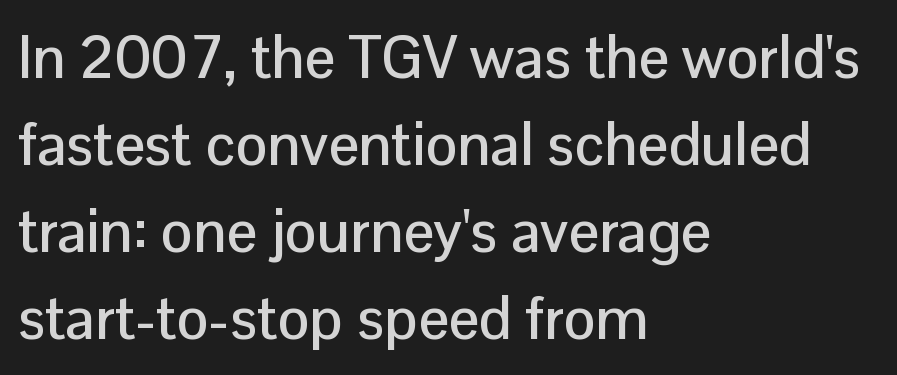
Q: Is the text italic (slanted)? A: No, it is upright.
Q: Is the typeface a serif or a sans-serif typeface? A: Sans-serif.
Q: Is the text underlined? A: No.
Q: How is the paragraph aligned? A: Left-aligned.
Q: Is the spacing between letters normal or unusually wide? A: Normal.
Q: Is the spacing between lines tight, normal or loose? A: Normal.
Q: Width (condensed, normal, or wide)? A: Normal.
Q: Stroke contrast? A: Low.
Q: x-height? A: Medium.
Q: Monospaced? A: No.
